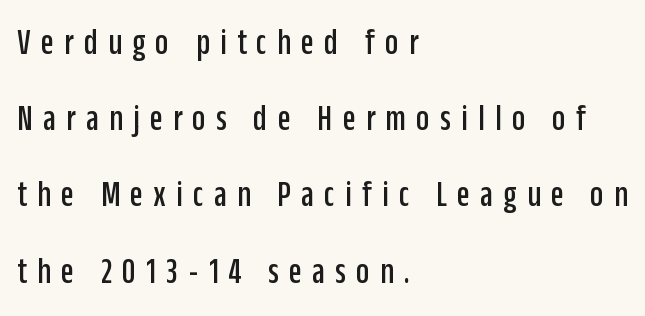
Think of a printed novel: that variable character pitch is what you see here. The glyphs in this specimen are sans serif. Leading: increased. The lines in this sample share a left origin and differ only in where they stop. No word sits above an underline.
